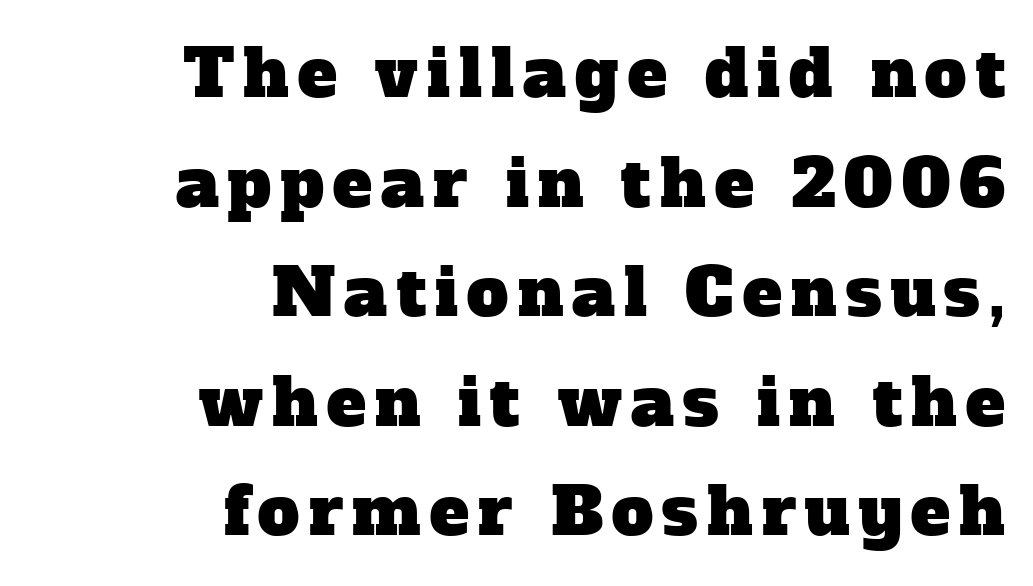
The rag falls on the left side of this text block. These lines are composed in type with serifs. Whoever set this chose a conventional vertical rhythm. The gap between lines stays unmarked. Note the varied advance widths — an 'i' is clearly narrower than an 'm'.
